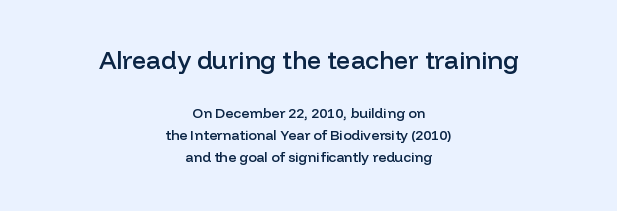
A typesetter would call this zero additional tracking. Scale decreases going downward across the two blocks. A somewhat darkened texture: the type is semibold rather than bold. Students, observe: this is what conventionally led text looks like. Does the lettering tilt? It doesn't — this is upright.
